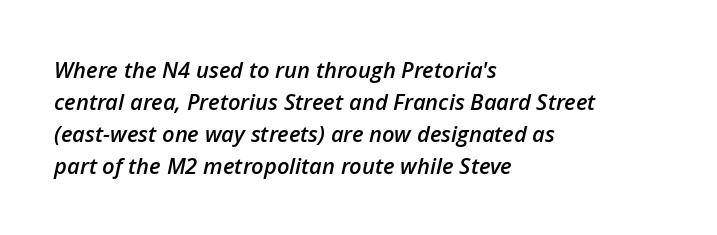
{"italic": "yes", "lean": "right", "slant_degrees": 12, "bold": "semi", "underline": "no", "align": "left", "line_spacing": "normal", "line_spacing_ratio": 1.45, "letter_spacing": "normal", "letter_spacing_em": 0.0, "glyph_px": 22}
